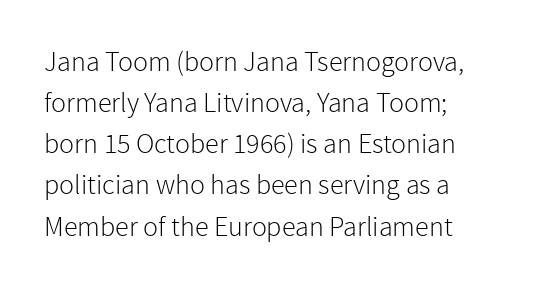
No extra ink here — the face is not bold. Spacing verdict: proportional, widths tailored to each character. The type is set solid horizontally, with unmodified tracking. The passage shown is typeset with a sans-serif family.
